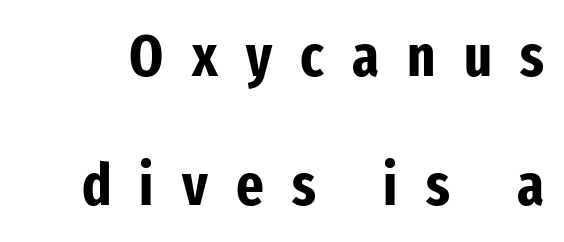
{"serif": "no", "italic": "no", "bold": "yes", "weight": "bold", "width": "condensed", "stroke_contrast": "low", "x_height": "medium", "monospaced": "no", "underline": "no", "line_spacing": "loose", "line_spacing_ratio": 2.19, "letter_spacing": "wide", "letter_spacing_em": 0.48, "glyph_px": 59}
